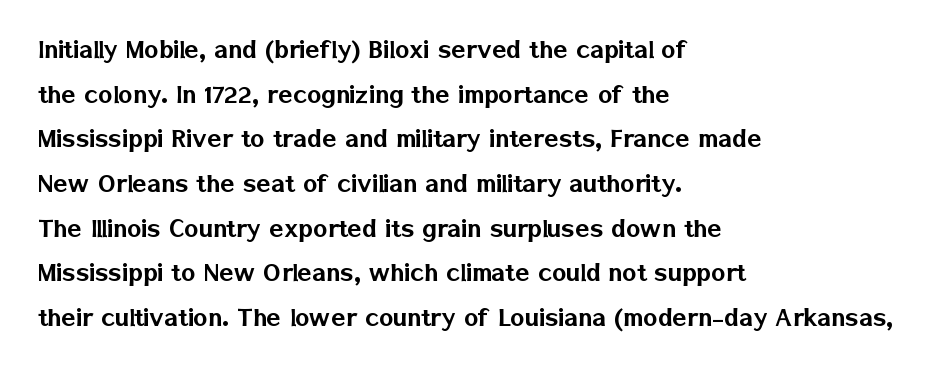
The image shows 30 px sans-serif type, upright; set left-aligned, normal line spacing (1.49x), normal letter spacing, not underlined; low stroke contrast and a medium x-height.
